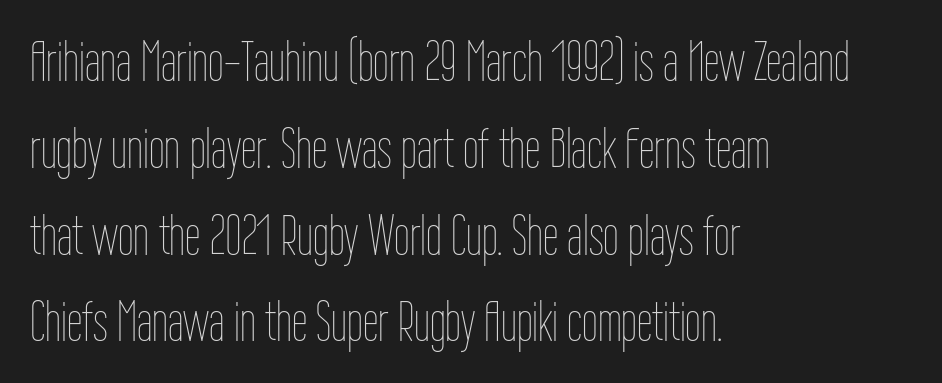
Q: Is the text bold? A: No.
Q: Is the text italic (slanted)? A: No, it is upright.
Q: Is the text underlined? A: No.
Q: How is the paragraph aligned? A: Left-aligned.
Q: Is the spacing between letters normal or unusually wide? A: Normal.
Q: Is the spacing between lines tight, normal or loose? A: Normal.
Q: Width (condensed, normal, or wide)? A: Condensed.
Q: Stroke contrast? A: Low.
Q: x-height? A: Medium.
Q: Monospaced? A: No.
